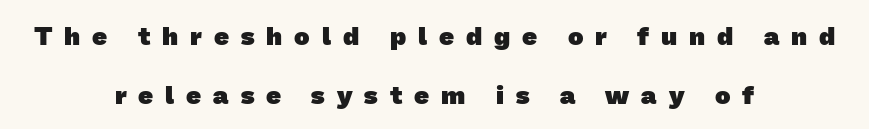
Q: Is the text bold? A: Yes.
Q: Is the text underlined? A: No.
Q: How is the paragraph aligned? A: Centered.
Q: Is the spacing between letters normal or unusually wide? A: Unusually wide.
Q: Is the spacing between lines tight, normal or loose? A: Loose.
